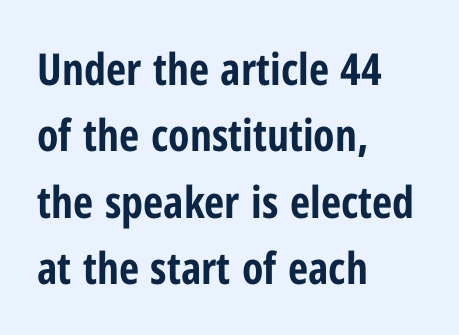
The image shows 44 px bold, condensed sans-serif type, upright; set left-aligned, normal line spacing (1.51x), normal letter spacing, not underlined; low stroke contrast and a medium x-height.
